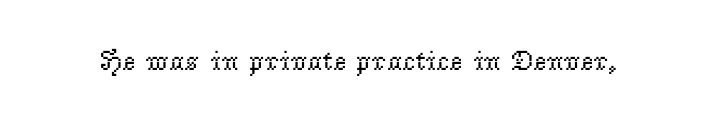
Summary of weight: not heavy and not bold. Each letter keeps its own natural width here, so spacing adapts to shape. The words here are not underlined. Type style note: has serifs. Quick note: not italic, upright. Spacing between characters is what you'd get straight out of the box.
